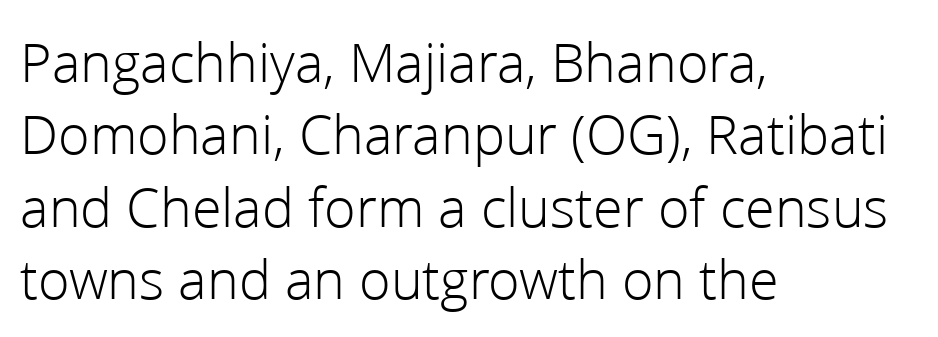
Q: Is the text bold? A: No.
Q: Is the text italic (slanted)? A: No, it is upright.
Q: Is the typeface a serif or a sans-serif typeface? A: Sans-serif.
Q: Is the text underlined? A: No.
Q: How is the paragraph aligned? A: Left-aligned.
Q: Is the spacing between letters normal or unusually wide? A: Normal.
Q: Is the spacing between lines tight, normal or loose? A: Normal.
Q: Width (condensed, normal, or wide)? A: Normal.
Q: Stroke contrast? A: Low.
Q: x-height? A: Medium.
Q: Monospaced? A: No.
